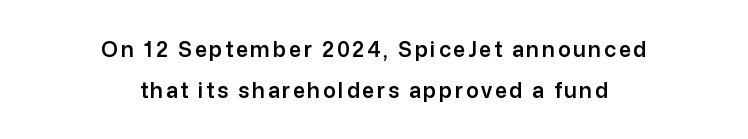
Q: Is the text italic (slanted)? A: No, it is upright.
Q: Is the text underlined? A: No.
Q: How is the paragraph aligned? A: Centered.
Q: Is the spacing between lines tight, normal or loose? A: Loose.
